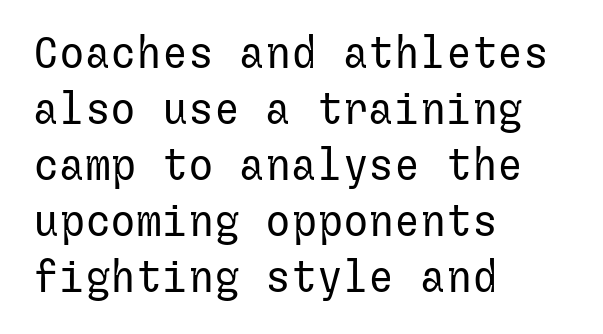
{"serif": "no", "italic": "no", "bold": "no", "weight": "regular", "width": "normal", "stroke_contrast": "low", "x_height": "medium", "underline": "no", "align": "left", "line_spacing": "normal", "line_spacing_ratio": 1.3, "letter_spacing": "normal", "letter_spacing_em": 0.0, "glyph_px": 43}
